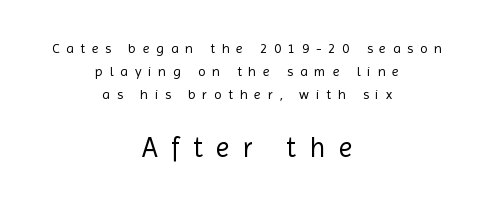
The face used here is proportionally spaced, like ordinary book or web type. Think standard paragraph weight, or any step lighter than that. These lines have a slow, spaced-out rhythm from letter to letter. Plain, unruled lines of type.
